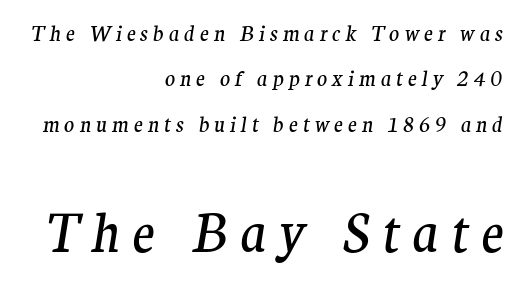
The image shows 53 px regular-weight serif type, italic (leaning right); set right-aligned, loose line spacing (2.16x), unusually wide letter spacing (+0.23 em), not underlined; the second (bottom) block is 2.52x larger; medium stroke contrast and a medium x-height.
